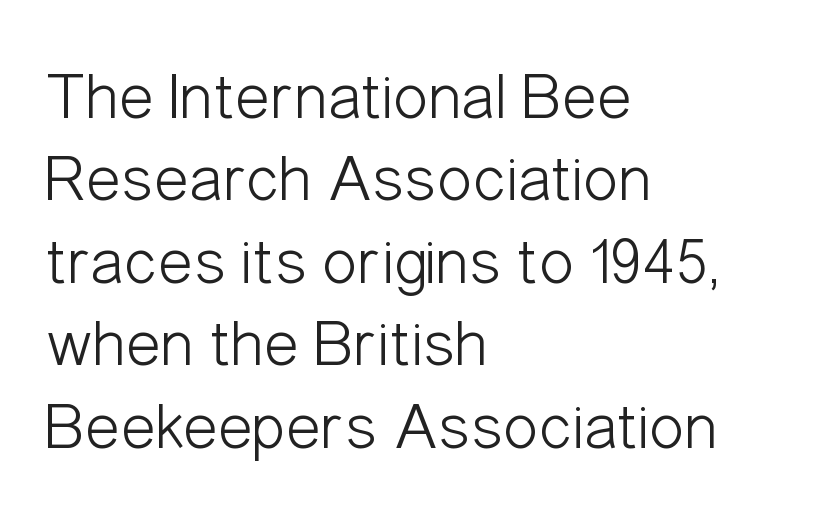
This rendering features lettering with no underline. How would I describe the line gaps? Plain and ordinary. This is the regular roman posture of the typeface. Looks like regular typesetting: each glyph gets only the width it needs.
